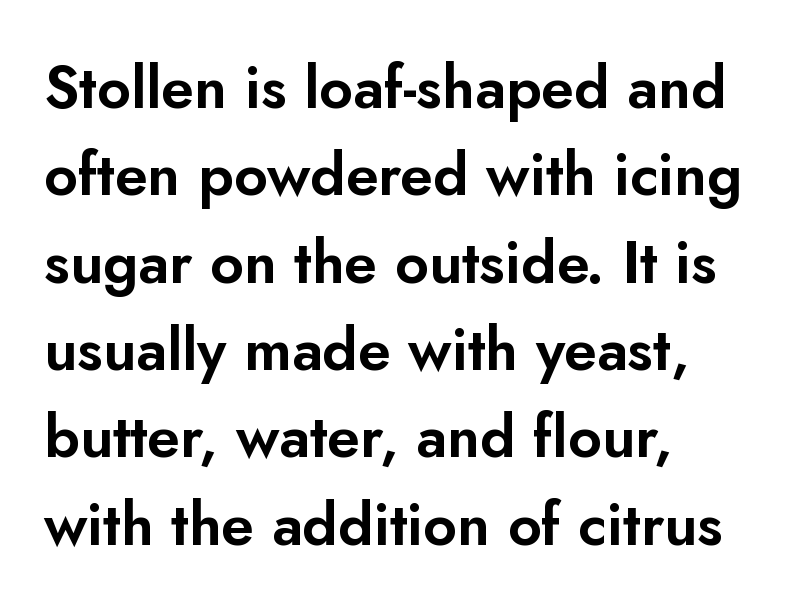
Each word holds together tightly as a unit, with standard inter-letter gaps. Each row of text sits above clean, open space. Casual observation: everything's shoved over to the left. Nothing sits at the stroke ends, so this counts as sans-serif. A normal amount of white space separates one row of letters from the next.
